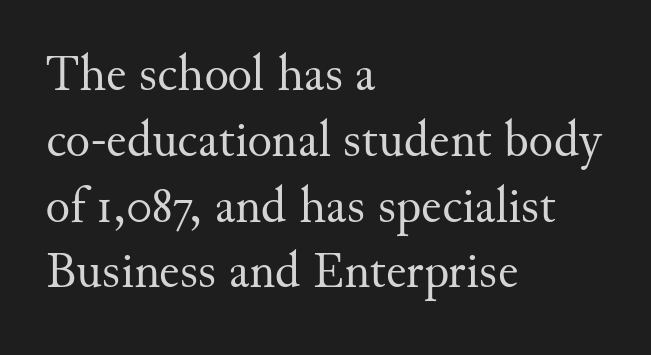
{"serif": "yes", "italic": "no", "bold": "no", "weight": "regular", "width": "normal", "stroke_contrast": "medium", "x_height": "small", "monospaced": "no", "underline": "no", "align": "left", "line_spacing": "normal", "line_spacing_ratio": 1.29, "letter_spacing": "normal", "letter_spacing_em": 0.0, "glyph_px": 51}
